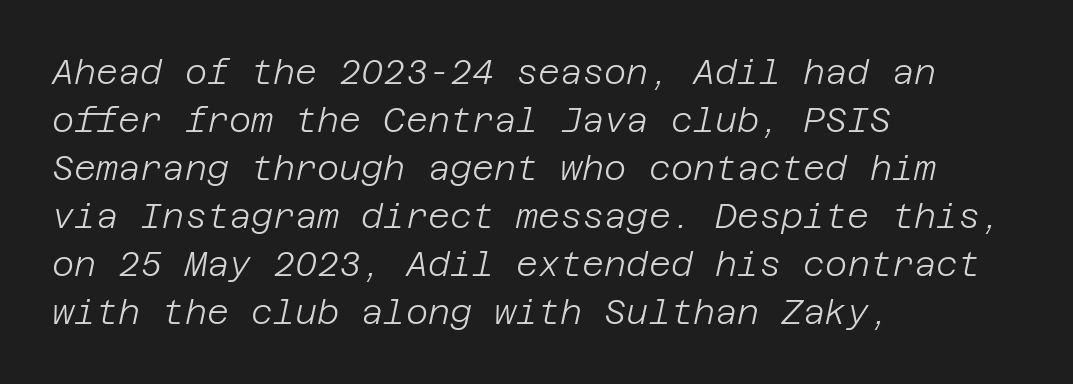
Q: Is the text bold? A: No.
Q: Is the text italic (slanted)? A: Yes, it leans right by about 12 degrees.
Q: Is the text underlined? A: No.
Q: How is the paragraph aligned? A: Left-aligned.
Q: Is the spacing between letters normal or unusually wide? A: Normal.
Q: Is the spacing between lines tight, normal or loose? A: Normal.
Q: Width (condensed, normal, or wide)? A: Normal.
Q: Stroke contrast? A: Low.
Q: x-height? A: Large.
